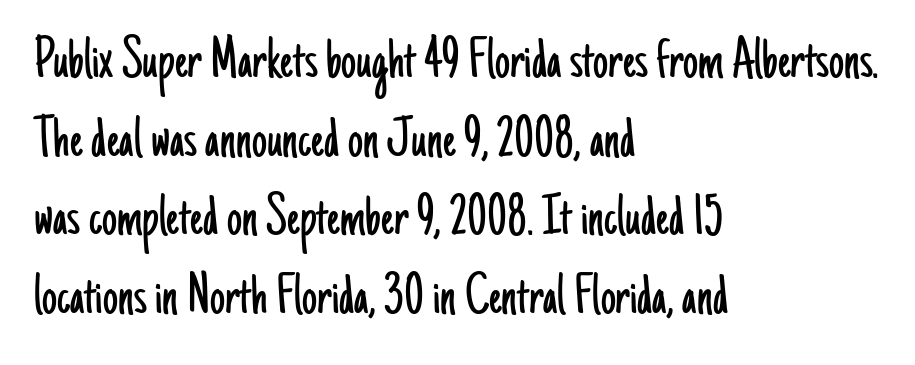
The image shows 60 px light, condensed sans-serif type, upright; set left-aligned, normal line spacing (1.31x), normal letter spacing, not underlined; low stroke contrast and a small x-height.
